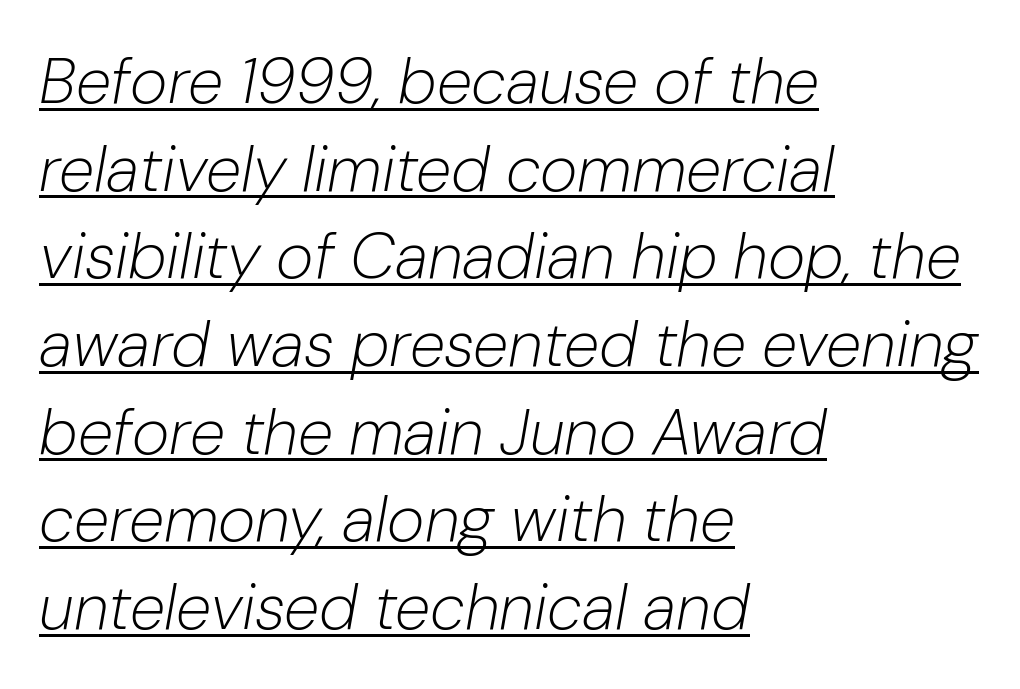
{"italic": "yes", "lean": "right", "slant_degrees": 10, "bold": "no", "weight": "light", "width": "normal", "stroke_contrast": "low", "x_height": "medium", "monospaced": "no", "underline": "yes", "align": "left", "line_spacing": "normal", "line_spacing_ratio": 1.37, "letter_spacing": "normal", "letter_spacing_em": 0.0, "glyph_px": 64}
